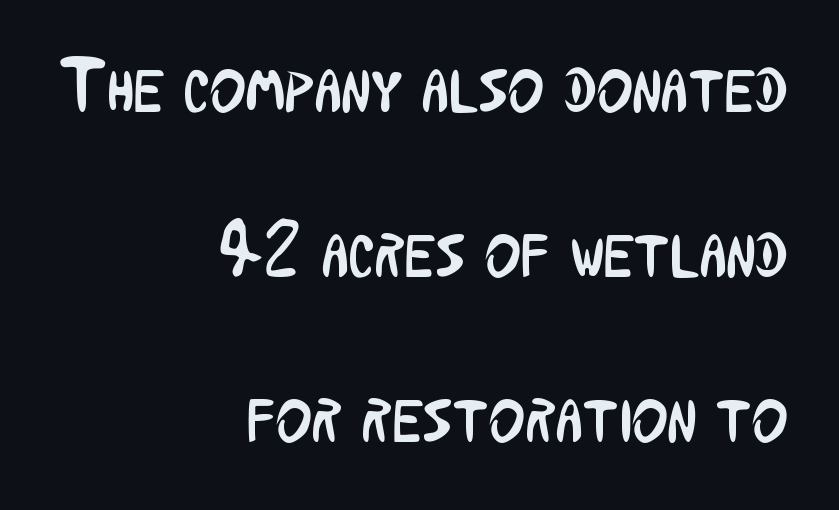
This sample trades compactness for vertical openness between lines. A typesetter would mark this as roman, not italic. The rag falls on the left side of this text block. Any mark beneath the type? The region is blank. Look at the tracking — it's just the regular setting, nothing added.
